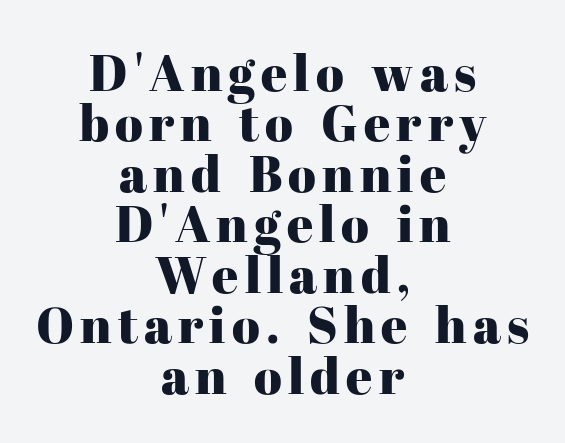
Q: Is the text italic (slanted)? A: No, it is upright.
Q: Is the typeface a serif or a sans-serif typeface? A: Serif.
Q: Is the text underlined? A: No.
Q: How is the paragraph aligned? A: Centered.
Q: Is the spacing between lines tight, normal or loose? A: Tight.
Q: Width (condensed, normal, or wide)? A: Normal.
Q: Stroke contrast? A: High.
Q: x-height? A: Medium.
Q: Monospaced? A: No.
